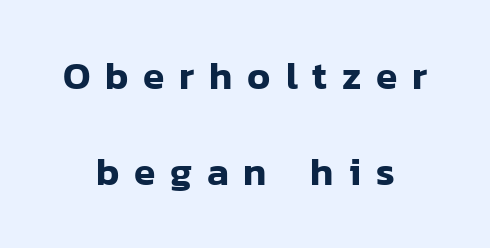
{"serif": "no", "italic": "no", "width": "normal", "stroke_contrast": "low", "x_height": "medium", "monospaced": "no", "underline": "no", "align": "center", "line_spacing": "loose", "line_spacing_ratio": 2.47, "letter_spacing": "wide", "letter_spacing_em": 0.38, "glyph_px": 39}
